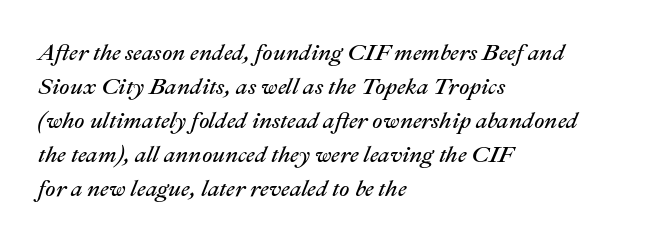
Normally led — the rows are evenly, conventionally spaced. Vertical stems look standard width or narrower in stroke. Tracking value appears to be zero — textbook default spacing. Rule under the text: the space is simply empty. A typesetter would mark this as italic.
